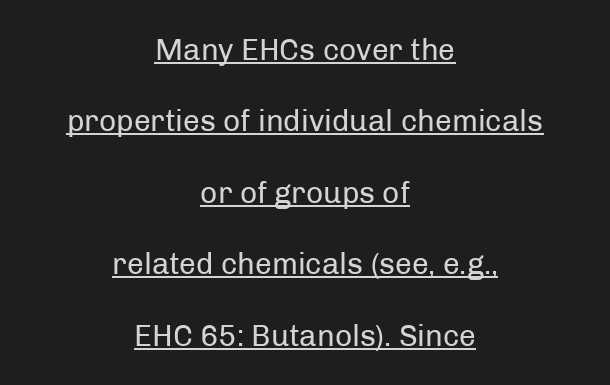
Q: Is the text bold? A: No.
Q: Is the text italic (slanted)? A: No, it is upright.
Q: Is the typeface a serif or a sans-serif typeface? A: Sans-serif.
Q: Is the text underlined? A: Yes.
Q: How is the paragraph aligned? A: Centered.
Q: Is the spacing between letters normal or unusually wide? A: Normal.
Q: Is the spacing between lines tight, normal or loose? A: Loose.
Q: Width (condensed, normal, or wide)? A: Normal.
Q: Stroke contrast? A: Low.
Q: x-height? A: Medium.
Q: Monospaced? A: No.
